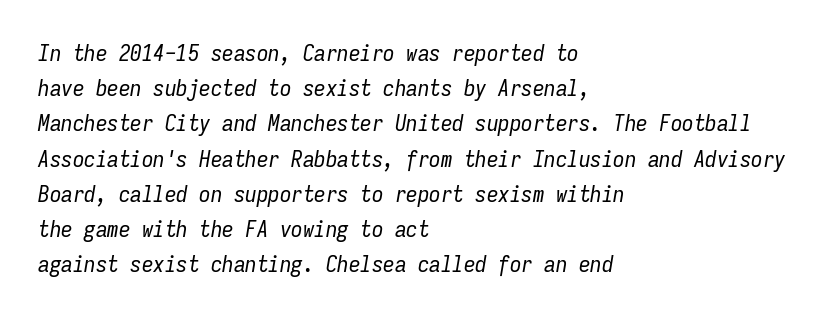
{"italic": "yes", "lean": "right", "slant_degrees": 9, "bold": "no", "underline": "no", "align": "left", "line_spacing": "normal", "line_spacing_ratio": 1.53, "letter_spacing": "normal", "letter_spacing_em": 0.0, "glyph_px": 23}
